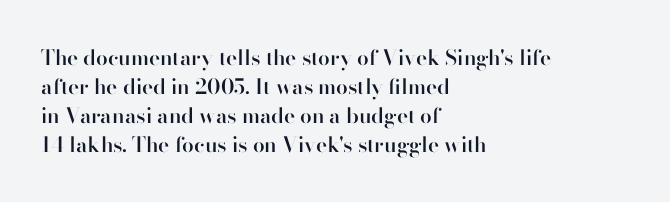
The image shows 21 px text type, upright; set left-aligned, normal line spacing (1.38x), normal letter spacing, not underlined.
